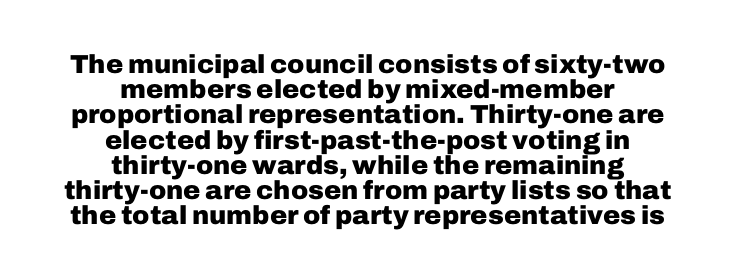
Q: Is the text bold? A: Yes.
Q: Is the text italic (slanted)? A: No, it is upright.
Q: Is the text underlined? A: No.
Q: How is the paragraph aligned? A: Centered.
Q: Is the spacing between letters normal or unusually wide? A: Normal.
Q: Is the spacing between lines tight, normal or loose? A: Tight.
